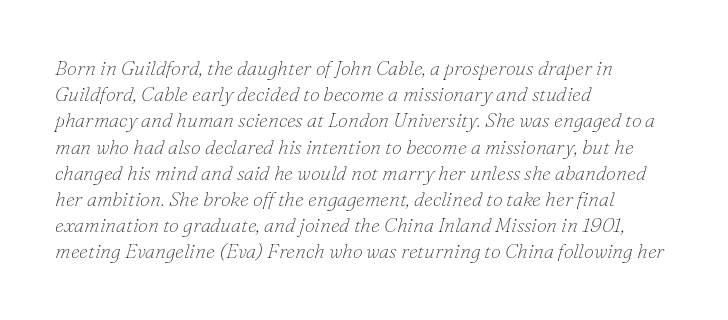
{"italic": "yes", "lean": "right", "slant_degrees": 16, "bold": "no", "underline": "no", "align": "left", "line_spacing": "normal", "line_spacing_ratio": 1.31, "letter_spacing": "normal", "letter_spacing_em": 0.0, "glyph_px": 20}
